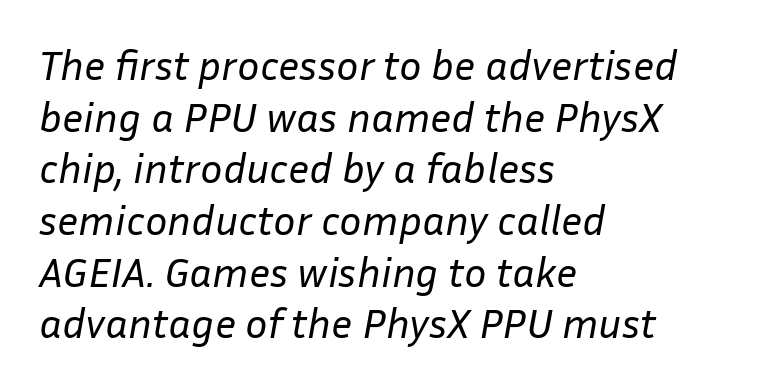
The letters look calm and open, with moderate or lighter stems. The rendering anchors every line to the left-hand side. Note the varied advance widths — an 'i' is clearly narrower than an 'm'. No word sits above an underline. If you drew a line through each stem, it would be angled.
